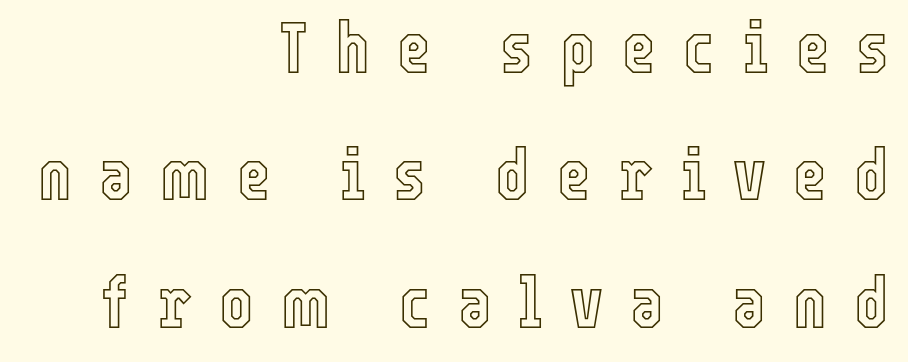
Each line ends at the same right margin while the left side varies. Inter-character spacing is expanded well beyond the font's built-in metrics. The zone under the glyphs is completely vacant. Nope, not italic — everything's standing straight.
